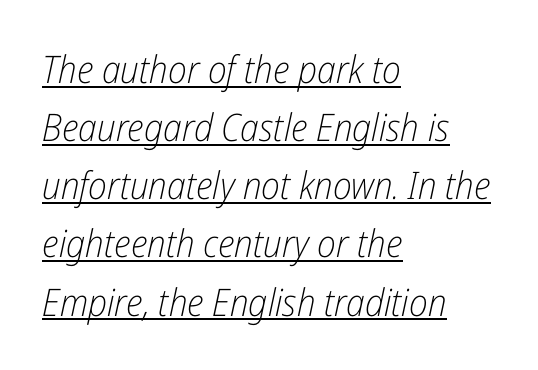
Would a proofreader flag this as italicized? Yes. Leading: standard. Looks like regular typesetting: each glyph gets only the width it needs. Short and long lines alike share a common starting point at left.
